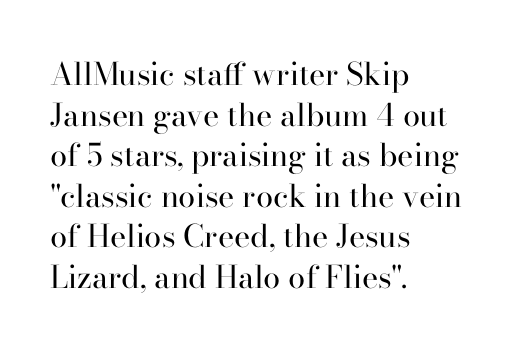
{"serif": "yes", "italic": "no", "bold": "no", "weight": "regular", "width": "normal", "stroke_contrast": "high", "x_height": "small", "monospaced": "no", "underline": "no", "align": "left", "line_spacing": "normal", "line_spacing_ratio": 1.31, "letter_spacing": "normal", "letter_spacing_em": 0.0, "glyph_px": 31}
